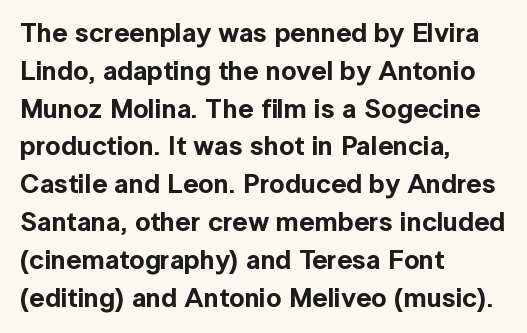
Q: Is the text italic (slanted)? A: No, it is upright.
Q: Is the text underlined? A: No.
Q: How is the paragraph aligned? A: Left-aligned.
Q: Is the spacing between letters normal or unusually wide? A: Normal.
Q: Is the spacing between lines tight, normal or loose? A: Normal.
